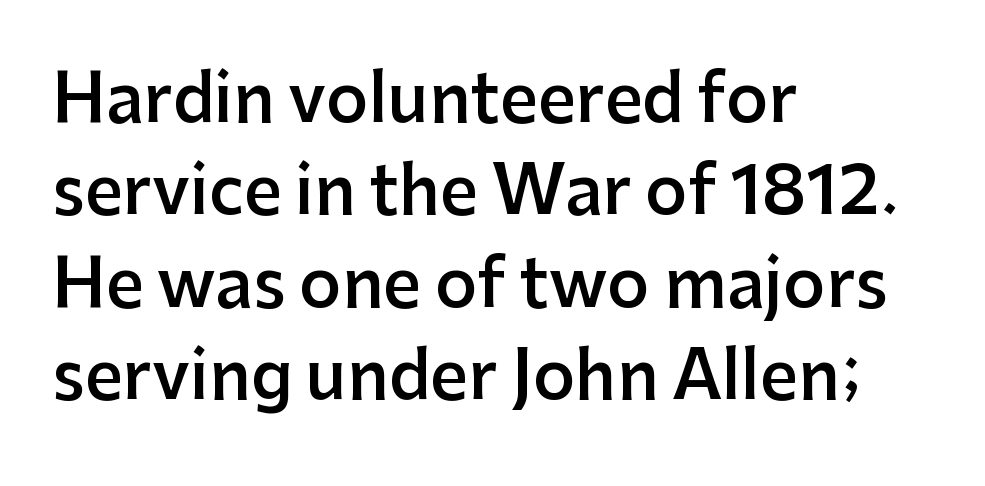
{"serif": "no", "italic": "no", "bold": "semi", "weight": "semibold", "width": "normal", "stroke_contrast": "low", "x_height": "medium", "monospaced": "no", "underline": "no", "align": "left", "line_spacing": "normal", "line_spacing_ratio": 1.4, "letter_spacing": "normal", "letter_spacing_em": 0.0, "glyph_px": 66}
